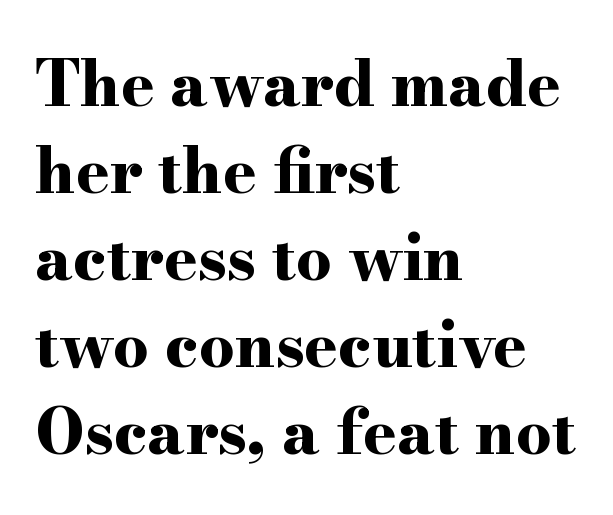
This sample is left-justified, so line endings fall wherever the words run out. Small tapered or slab feet sit at the stroke ends, so this counts as serif. Does the weight exceed regular? Yes, all the way to bold. Looks like regular typesetting: each glyph gets only the width it needs. Designer's note — italics off, roman on.
